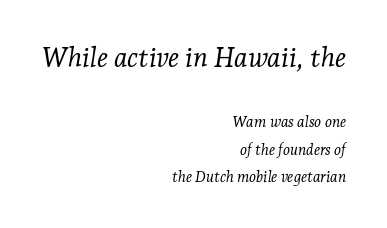
Q: Is the text bold? A: No.
Q: Is the text italic (slanted)? A: Yes, it leans right by about 7 degrees.
Q: Is the text underlined? A: No.
Q: How is the paragraph aligned? A: Right-aligned.
Q: Is the spacing between letters normal or unusually wide? A: Normal.
Q: Which block of text is set in a larger size, the first (top) or the second (bottom)? A: The first (top) one.
